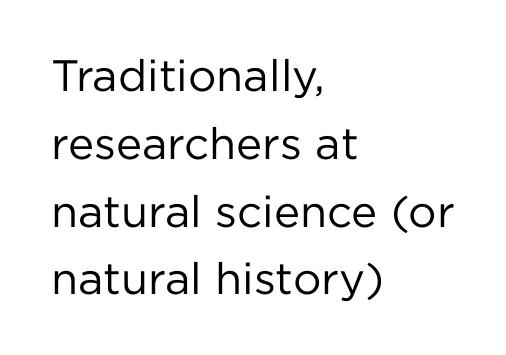
Q: Is the text bold? A: No.
Q: Is the text italic (slanted)? A: No, it is upright.
Q: Is the typeface a serif or a sans-serif typeface? A: Sans-serif.
Q: Is the text underlined? A: No.
Q: How is the paragraph aligned? A: Left-aligned.
Q: Is the spacing between letters normal or unusually wide? A: Normal.
Q: Is the spacing between lines tight, normal or loose? A: Normal.
Q: Width (condensed, normal, or wide)? A: Normal.
Q: Stroke contrast? A: Low.
Q: x-height? A: Medium.
Q: Monospaced? A: No.
